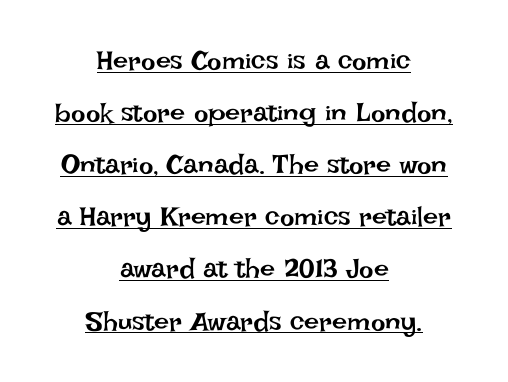
The image shows 27 px text type, upright; set centered, loose line spacing (1.93x), normal letter spacing, underlined.
